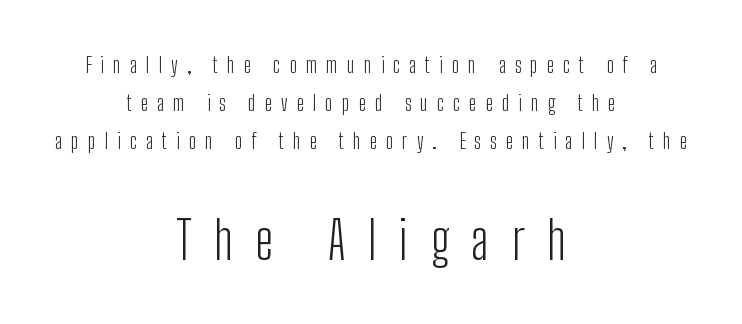
{"serif": "no", "italic": "no", "bold": "no", "weight": "light", "width": "condensed", "stroke_contrast": "low", "x_height": "medium", "monospaced": "no", "underline": "no", "align": "center", "line_spacing_ratio": 1.81, "letter_spacing": "wide", "letter_spacing_em": 0.43, "larger_block": "second", "size_ratio": 2.48, "glyph_px": 52}
